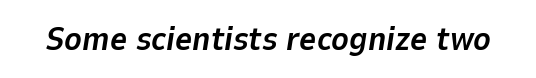
Q: Is the text bold? A: Yes.
Q: Is the text italic (slanted)? A: Yes, it leans right by about 9 degrees.
Q: Is the text underlined? A: No.
Q: Is the spacing between letters normal or unusually wide? A: Normal.
Q: Width (condensed, normal, or wide)? A: Normal.
Q: Stroke contrast? A: Low.
Q: x-height? A: Medium.
Q: Monospaced? A: No.
